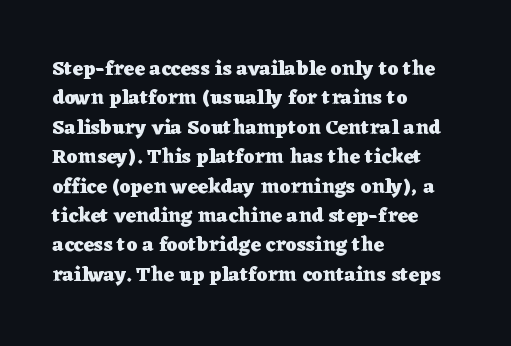
The image shows 20 px bold type, upright; set left-aligned, normal line spacing (1.47x), normal letter spacing, not underlined.
